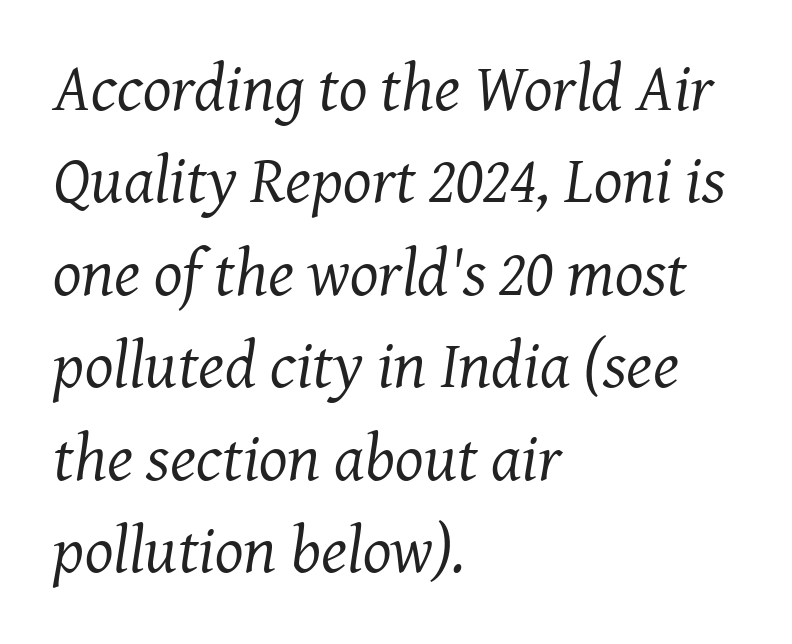
{"serif": "yes", "italic": "yes", "lean": "right", "slant_degrees": 7, "bold": "no", "weight": "regular", "width": "normal", "stroke_contrast": "medium", "x_height": "medium", "monospaced": "no", "underline": "no", "align": "left", "line_spacing": "normal", "line_spacing_ratio": 1.38, "letter_spacing": "normal", "letter_spacing_em": 0.0, "glyph_px": 67}
